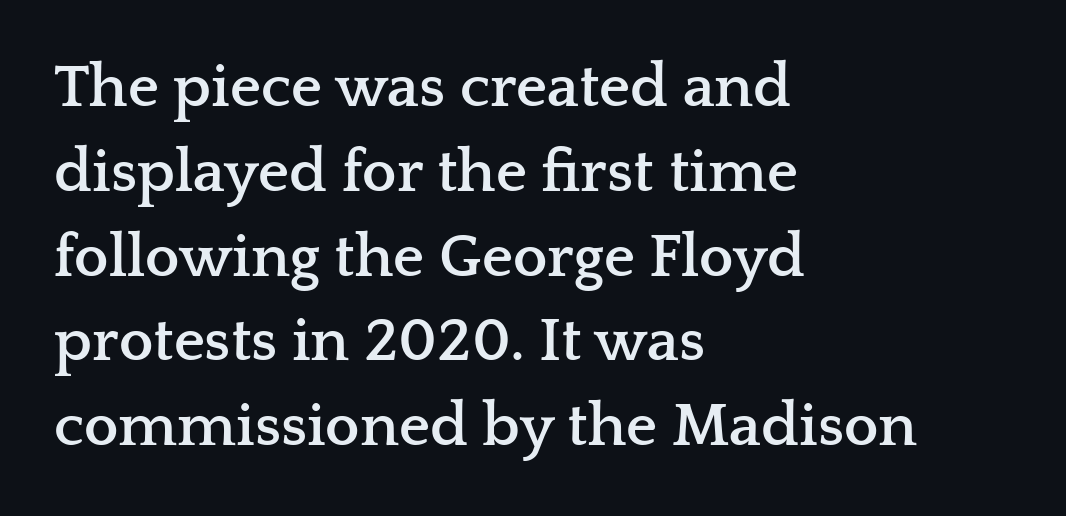
The image shows 61 px semibold, wide serif type, upright; set left-aligned, normal line spacing (1.39x), normal letter spacing, not underlined; low stroke contrast and a medium x-height.
